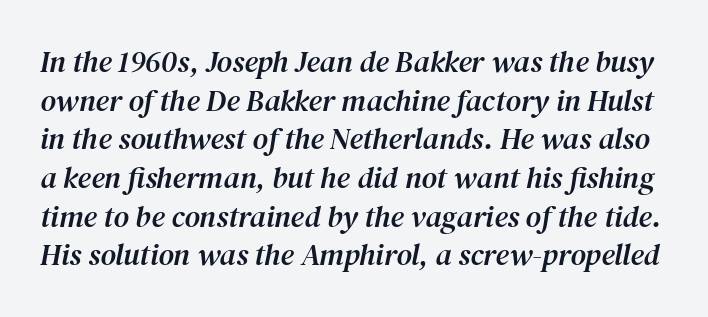
The specimen omits any rule beneath the text block's lines. Vertically, the passage feels balanced, rows spaced as you'd expect. This is oblique type, the kind used for emphasis or titles. Stroke terminals: seriffed. Is this a fixed-width face? No — the glyphs have proportional, varying widths. Glyph-to-glyph distance matches everyday printed text.
